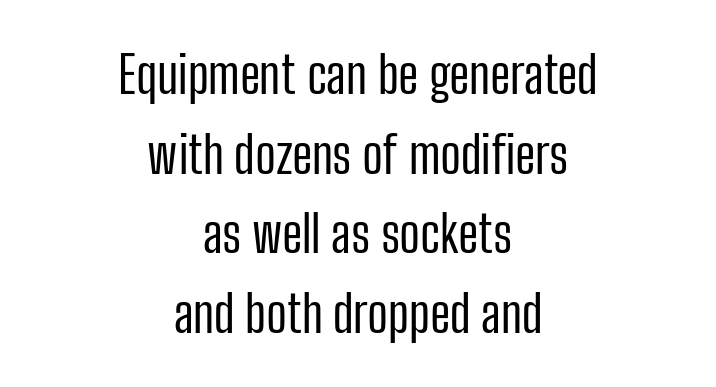
Q: Is the text bold? A: No.
Q: Is the text italic (slanted)? A: No, it is upright.
Q: Is the typeface a serif or a sans-serif typeface? A: Sans-serif.
Q: Is the text underlined? A: No.
Q: How is the paragraph aligned? A: Centered.
Q: Is the spacing between letters normal or unusually wide? A: Normal.
Q: Is the spacing between lines tight, normal or loose? A: Normal.
Q: Width (condensed, normal, or wide)? A: Condensed.
Q: Stroke contrast? A: Low.
Q: x-height? A: Medium.
Q: Monospaced? A: No.
